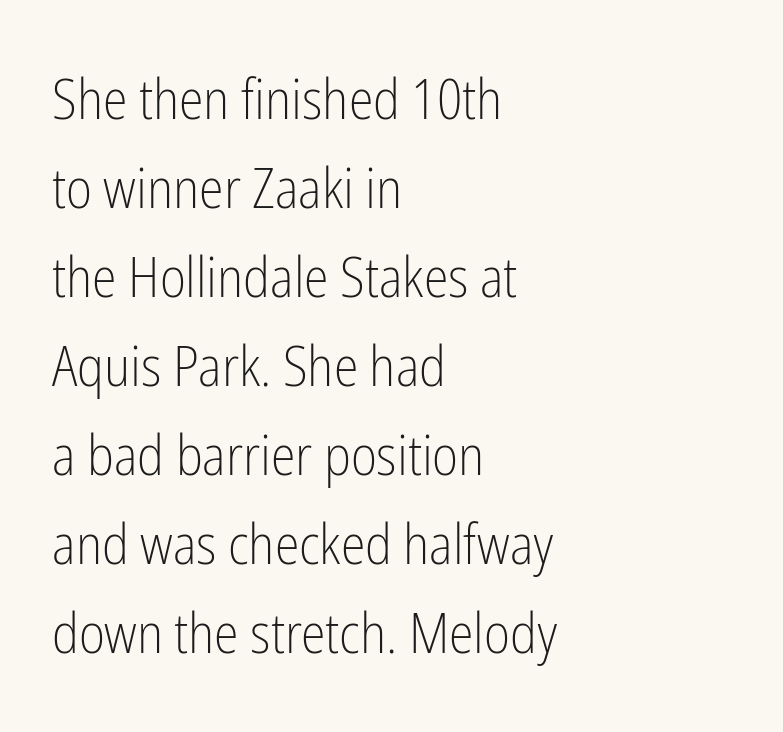
{"serif": "no", "italic": "no", "bold": "no", "weight": "light", "width": "condensed", "stroke_contrast": "low", "x_height": "medium", "monospaced": "no", "underline": "no", "align": "left", "line_spacing": "normal", "line_spacing_ratio": 1.59, "letter_spacing": "normal", "letter_spacing_em": 0.0, "glyph_px": 56}
